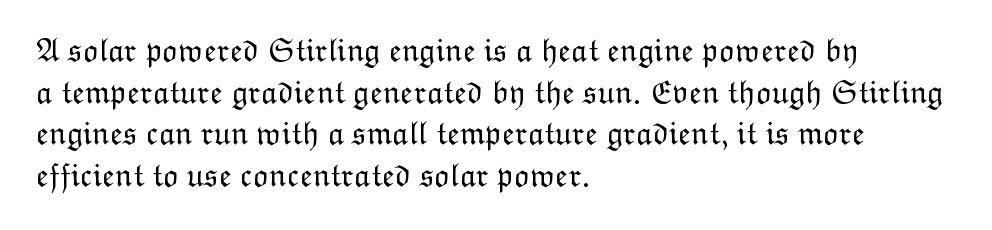
{"italic": "no", "bold": "no", "weight": "light", "width": "normal", "stroke_contrast": "low", "x_height": "medium", "monospaced": "no", "underline": "no", "align": "left", "line_spacing": "normal", "line_spacing_ratio": 1.26, "letter_spacing": "normal", "letter_spacing_em": 0.0, "glyph_px": 33}
